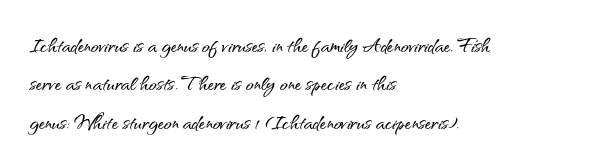
These lines keep a tight, regular rhythm from letter to letter. A student would call this left alignment; a typographer would say flush left, rag right. Descenders are the only things crossing below the line. Evenly set lines give the paragraph a standard silhouette.
